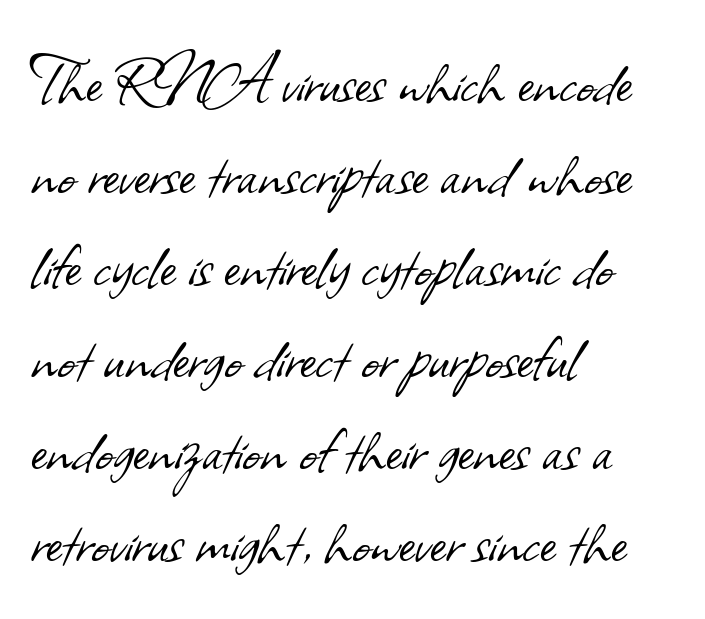
The image shows 76 px light sans-serif type; set left-aligned, line spacing 1.21x, normal letter spacing, not underlined; low stroke contrast and a small x-height.
